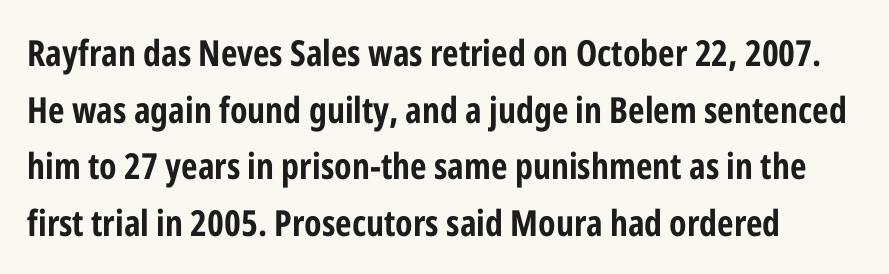
The image shows 36 px bold, condensed sans-serif type, upright; set normal line spacing (1.57x), normal letter spacing, not underlined; low stroke contrast and a medium x-height.
